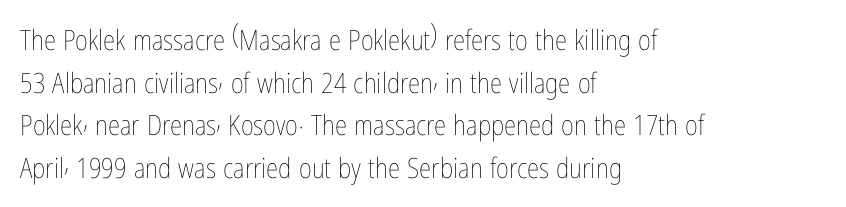
{"italic": "no", "bold": "no", "weight": "thin", "width": "condensed", "stroke_contrast": "low", "x_height": "medium", "monospaced": "no", "underline": "no", "align": "left", "line_spacing": "normal", "line_spacing_ratio": 1.52, "letter_spacing": "normal", "letter_spacing_em": 0.0, "glyph_px": 28}
